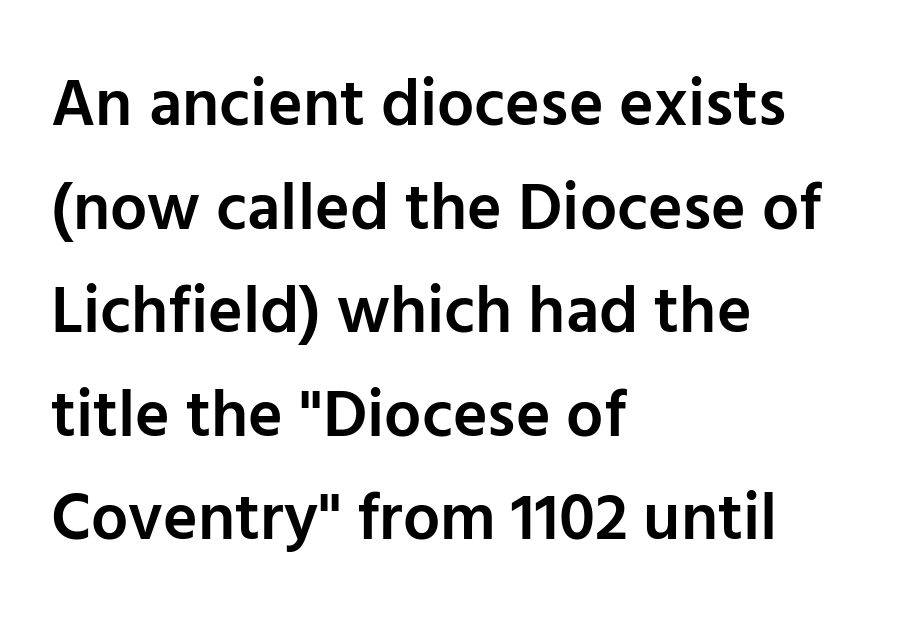
The gap between lines stays unmarked. A typesetter would mark this as roman, not italic. A typesetter would call this leading conventional body-copy spacing. Leftover space on each line is placed entirely after the last word.
